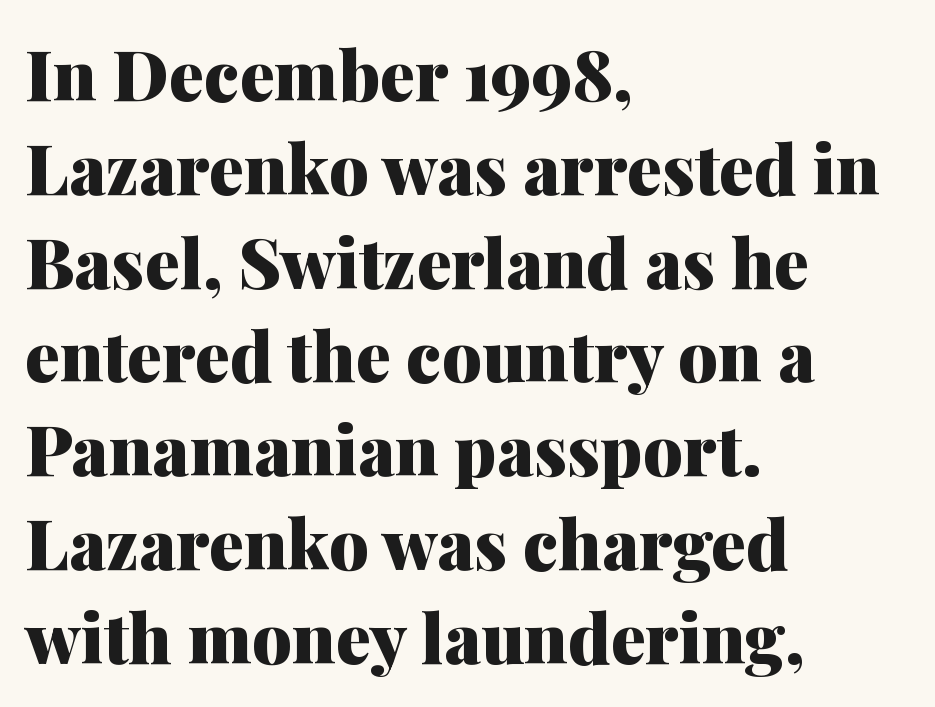
{"serif": "yes", "italic": "no", "bold": "yes", "weight": "heavy", "width": "normal", "stroke_contrast": "medium", "x_height": "medium", "monospaced": "no", "underline": "no", "align": "left", "line_spacing": "normal", "line_spacing_ratio": 1.34, "letter_spacing": "normal", "letter_spacing_em": 0.0, "glyph_px": 70}
